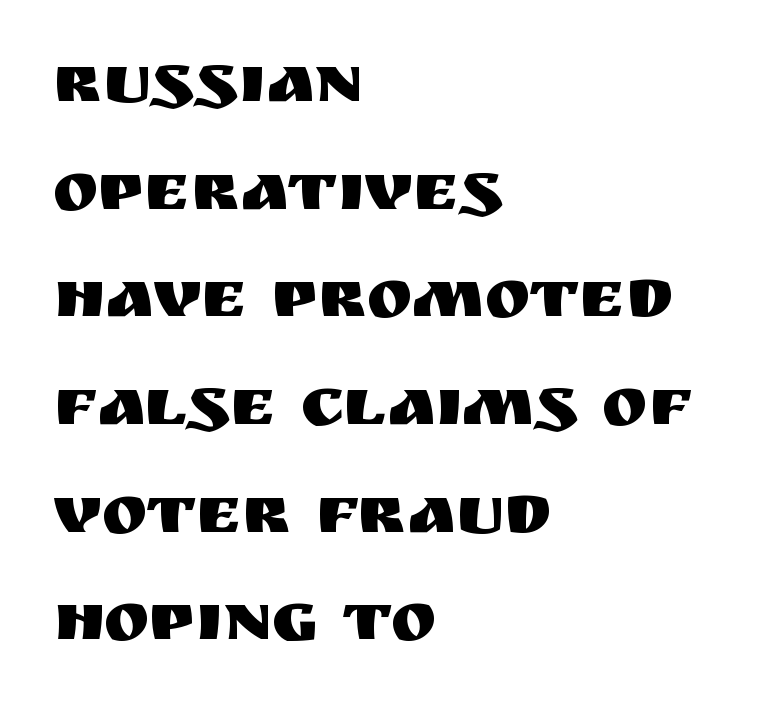
Q: Is the text italic (slanted)? A: No, it is upright.
Q: Is the typeface a serif or a sans-serif typeface? A: Sans-serif.
Q: Is the text underlined? A: No.
Q: How is the paragraph aligned? A: Left-aligned.
Q: Is the spacing between letters normal or unusually wide? A: Normal.
Q: Is the spacing between lines tight, normal or loose? A: Normal.
Q: Width (condensed, normal, or wide)? A: Normal.
Q: Stroke contrast? A: Medium.
Q: x-height? A: Large.
Q: Monospaced? A: No.
